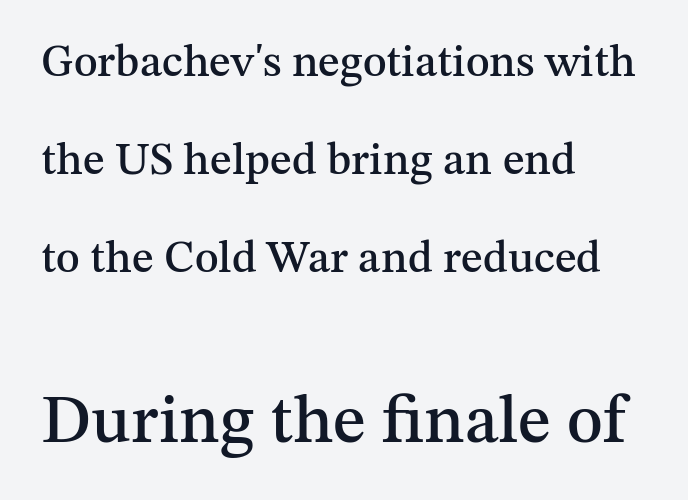
Q: Is the text italic (slanted)? A: No, it is upright.
Q: Is the typeface a serif or a sans-serif typeface? A: Serif.
Q: Is the text underlined? A: No.
Q: How is the paragraph aligned? A: Left-aligned.
Q: Is the spacing between letters normal or unusually wide? A: Normal.
Q: Is the spacing between lines tight, normal or loose? A: Loose.
Q: Which block of text is set in a larger size, the first (top) or the second (bottom)? A: The second (bottom) one.
Q: Width (condensed, normal, or wide)? A: Normal.
Q: Stroke contrast? A: Medium.
Q: x-height? A: Medium.
Q: Monospaced? A: No.
